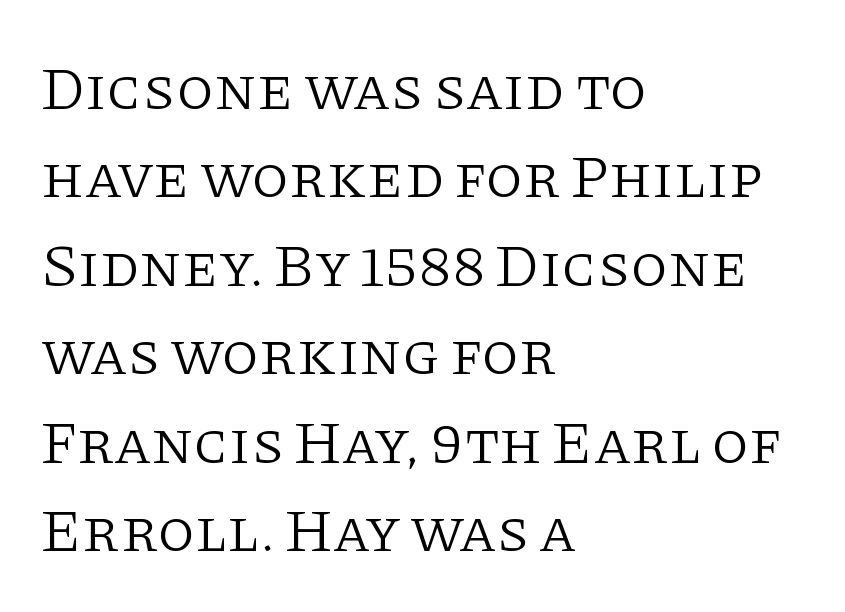
Q: Is the text bold? A: No.
Q: Is the text italic (slanted)? A: No, it is upright.
Q: Is the typeface a serif or a sans-serif typeface? A: Serif.
Q: Is the text underlined? A: No.
Q: How is the paragraph aligned? A: Left-aligned.
Q: Is the spacing between letters normal or unusually wide? A: Normal.
Q: Is the spacing between lines tight, normal or loose? A: Normal.
Q: Width (condensed, normal, or wide)? A: Normal.
Q: Stroke contrast? A: Low.
Q: x-height? A: Large.
Q: Monospaced? A: No.
